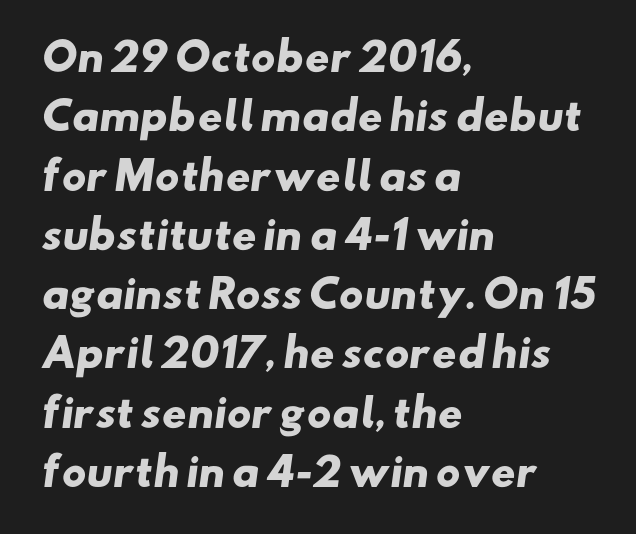
This sample has the flowing, uneven cadence of proportional lettering. Layout note: lines flush left. Notice how thick the strokes are: this is what a full bold looks like. These lines keep a tight, regular rhythm from letter to letter.
